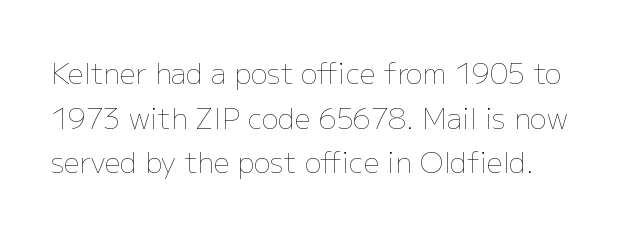
The image shows 28 px thin type, upright; set left-aligned, normal line spacing (1.59x), normal letter spacing, not underlined; low stroke contrast and a medium x-height.
